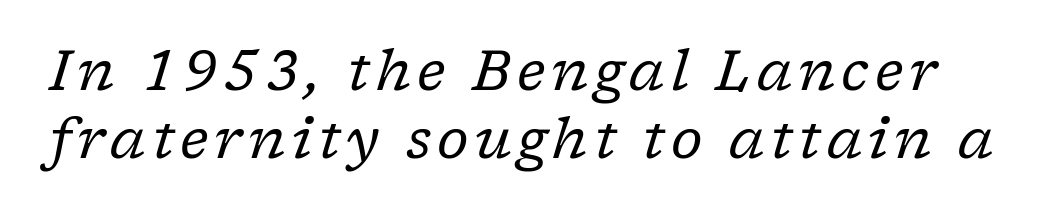
The image shows 55 px regular-weight serif type, italic (leaning right); set line spacing 1.23x, not underlined; low stroke contrast and a medium x-height.
